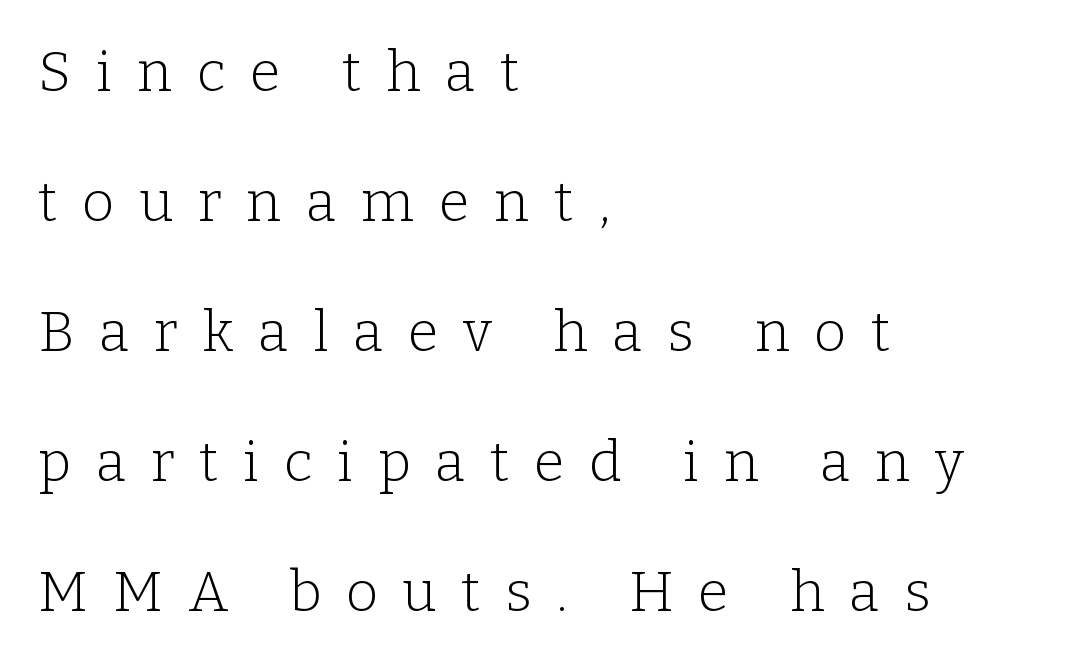
{"serif": "yes", "italic": "no", "bold": "no", "weight": "light", "width": "normal", "stroke_contrast": "low", "x_height": "medium", "monospaced": "no", "underline": "no", "align": "left", "line_spacing": "loose", "line_spacing_ratio": 2.32, "letter_spacing": "wide", "letter_spacing_em": 0.44, "glyph_px": 56}
